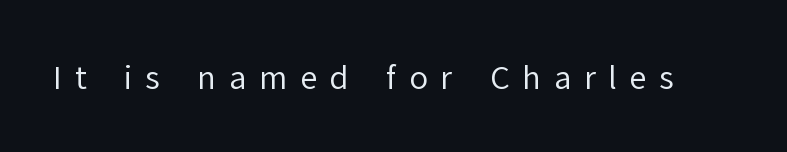
{"serif": "no", "italic": "no", "bold": "no", "weight": "regular", "width": "normal", "stroke_contrast": "low", "x_height": "medium", "monospaced": "no", "underline": "no", "letter_spacing": "wide", "letter_spacing_em": 0.41, "glyph_px": 31}
